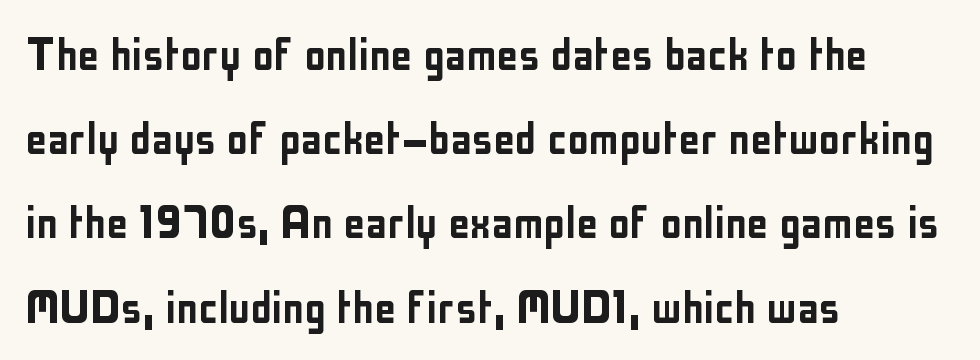
The gap between lines stays unmarked. You could not count columns in this text — the font is proportionally spaced. Between one letter and the next there's only the usual sliver of space. Letterform terminals end flat and unadorned throughout the passage.
